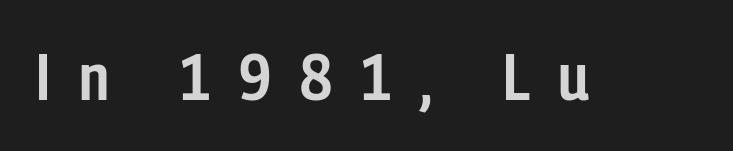
The image shows 66 px semibold, condensed sans-serif type, upright; set unusually wide letter spacing (+0.43 em), not underlined; low stroke contrast and a medium x-height.
